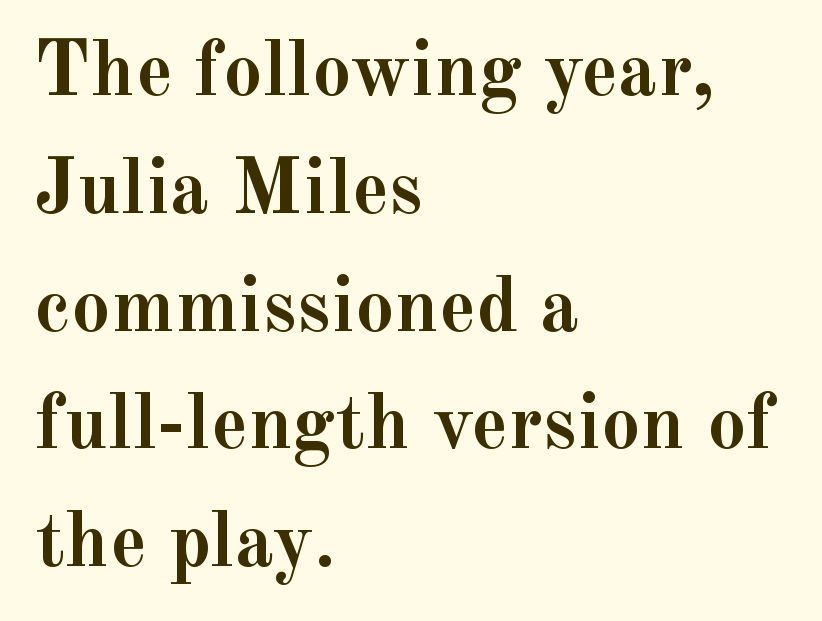
The image shows 78 px semibold serif type, upright; set left-aligned, normal line spacing (1.51x), normal letter spacing, not underlined; a small x-height.
